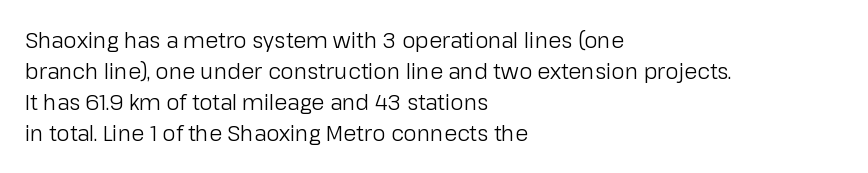
No chunkiness to these letters — they're not bold. The area under the type is left untouched. This rendering uses left alignment, leaving the right contour irregular. The font's upright variant was chosen for this text. Compared with typical body copy, the letter spacing here is the same.
